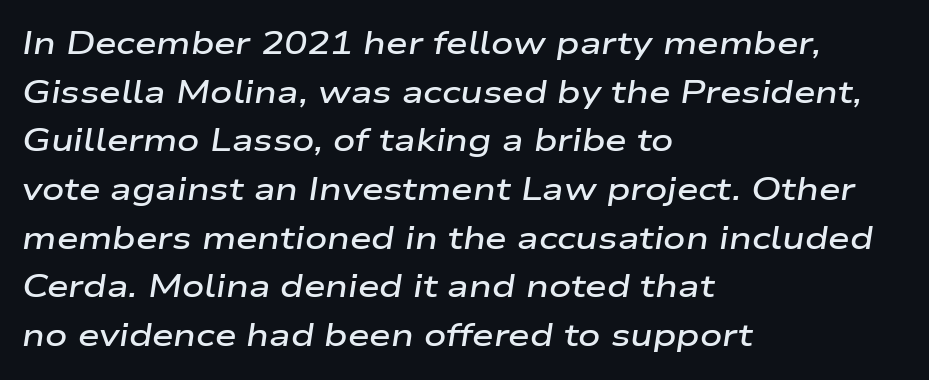
Anything drawn beneath the words? Only blank space. Character widths vary here, with narrow letters taking less room than wide ones. The face used here has a pronounced slope to its letters. Leftover space on each line is placed entirely after the last word. Tracking here is standard; glyphs follow each other at the usual distance. Leading: standard.
